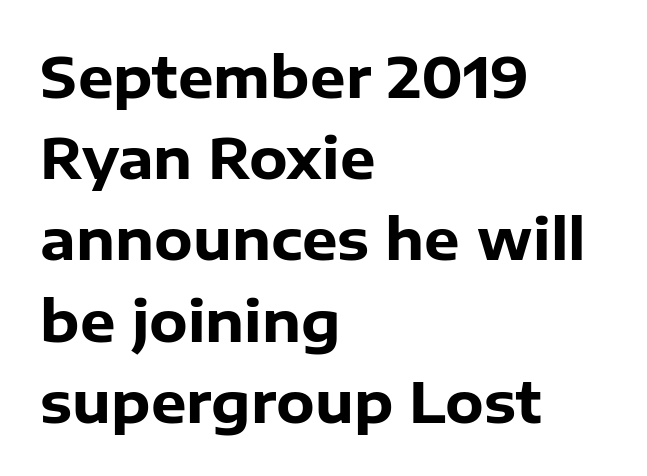
Q: Is the text bold? A: Yes.
Q: Is the text italic (slanted)? A: No, it is upright.
Q: Is the typeface a serif or a sans-serif typeface? A: Sans-serif.
Q: Is the text underlined? A: No.
Q: How is the paragraph aligned? A: Left-aligned.
Q: Is the spacing between letters normal or unusually wide? A: Normal.
Q: Is the spacing between lines tight, normal or loose? A: Normal.
Q: Width (condensed, normal, or wide)? A: Normal.
Q: Stroke contrast? A: Low.
Q: x-height? A: Medium.
Q: Monospaced? A: No.
